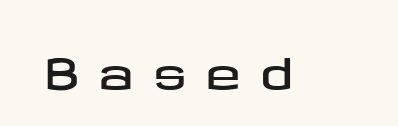
Q: Is the text italic (slanted)? A: No, it is upright.
Q: Is the typeface a serif or a sans-serif typeface? A: Sans-serif.
Q: Is the text underlined? A: No.
Q: Is the spacing between letters normal or unusually wide? A: Unusually wide.
Q: Width (condensed, normal, or wide)? A: Wide.
Q: Stroke contrast? A: Low.
Q: x-height? A: Medium.
